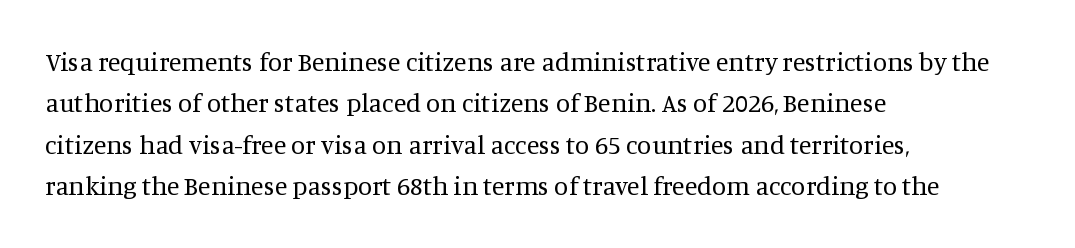
Q: Is the text bold? A: No.
Q: Is the text italic (slanted)? A: No, it is upright.
Q: Is the text underlined? A: No.
Q: How is the paragraph aligned? A: Left-aligned.
Q: Is the spacing between letters normal or unusually wide? A: Normal.
Q: Is the spacing between lines tight, normal or loose? A: Normal.
